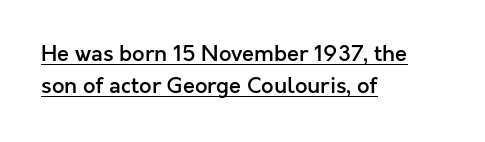
The image shows 22 px text type, upright; set left-aligned, normal line spacing (1.46x), normal letter spacing, underlined.
